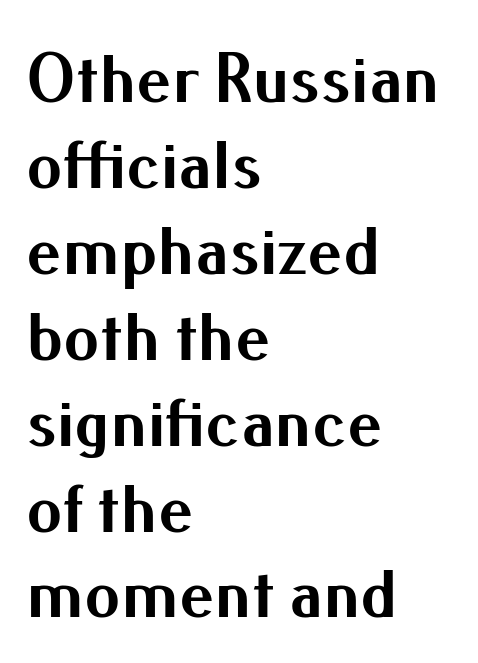
{"serif": "no", "italic": "no", "bold": "yes", "weight": "bold", "width": "normal", "stroke_contrast": "medium", "x_height": "small", "monospaced": "no", "underline": "no", "align": "left", "line_spacing_ratio": 1.21, "letter_spacing": "normal", "letter_spacing_em": 0.0, "glyph_px": 71}
